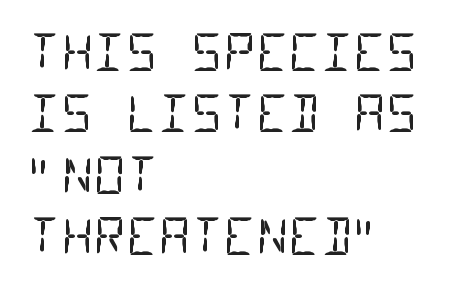
{"serif": "no", "bold": "no", "weight": "regular", "width": "condensed", "stroke_contrast": "low", "x_height": "large", "monospaced": "yes", "underline": "no", "align": "left", "line_spacing_ratio": 1.23, "letter_spacing": "normal", "letter_spacing_em": 0.0, "glyph_px": 50}
